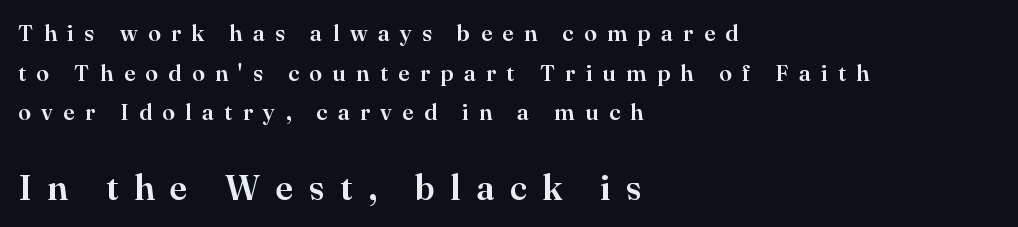
{"serif": "yes", "italic": "no", "width": "normal", "stroke_contrast": "high", "x_height": "small", "monospaced": "no", "underline": "no", "align": "left", "line_spacing_ratio": 1.72, "letter_spacing": "wide", "letter_spacing_em": 0.45, "larger_block": "second", "size_ratio": 1.52, "glyph_px": 35}
